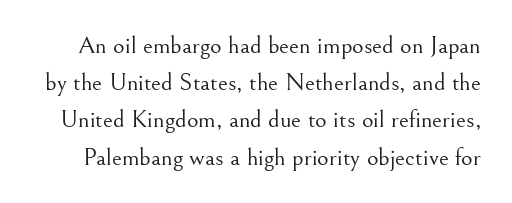
The image shows 25 px text type, upright; set normal line spacing (1.49x), normal letter spacing, not underlined.
